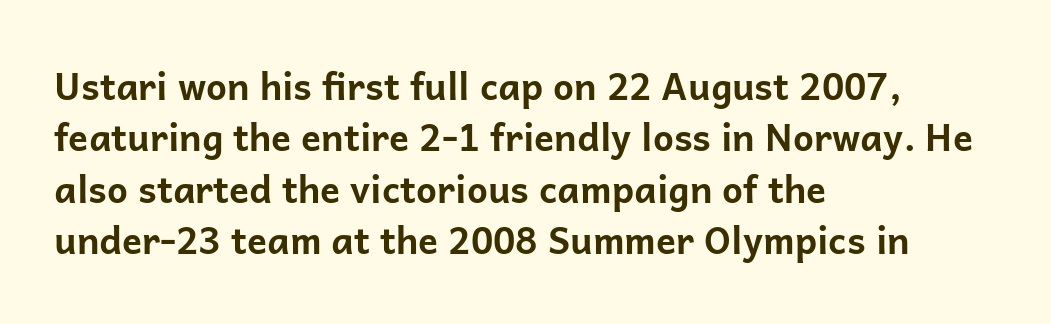
Q: Is the text bold? A: Yes.
Q: Is the text italic (slanted)? A: No, it is upright.
Q: Is the typeface a serif or a sans-serif typeface? A: Sans-serif.
Q: Is the text underlined? A: No.
Q: How is the paragraph aligned? A: Left-aligned.
Q: Is the spacing between letters normal or unusually wide? A: Normal.
Q: Is the spacing between lines tight, normal or loose? A: Normal.
Q: Width (condensed, normal, or wide)? A: Normal.
Q: Stroke contrast? A: Low.
Q: x-height? A: Medium.
Q: Monospaced? A: No.
